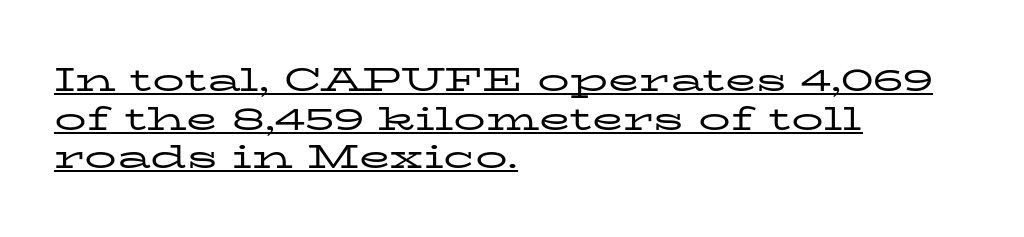
Are there feet on the stems? There are — it's a serif. Character widths vary here, with narrow letters taking less room than wide ones. This sample carries an underscore along the baseline area. There is no visible air inserted between adjacent glyphs.
